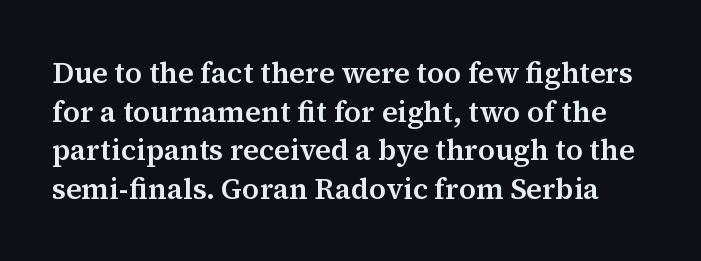
This block has exactly the height ordinary leading produces. Does the lettering tilt? It doesn't — this is upright. Quick note: underline off. This sample uses a serif face. Tracking value appears to be zero — textbook default spacing. The letters advance in unequal steps, a hallmark of proportional type.
